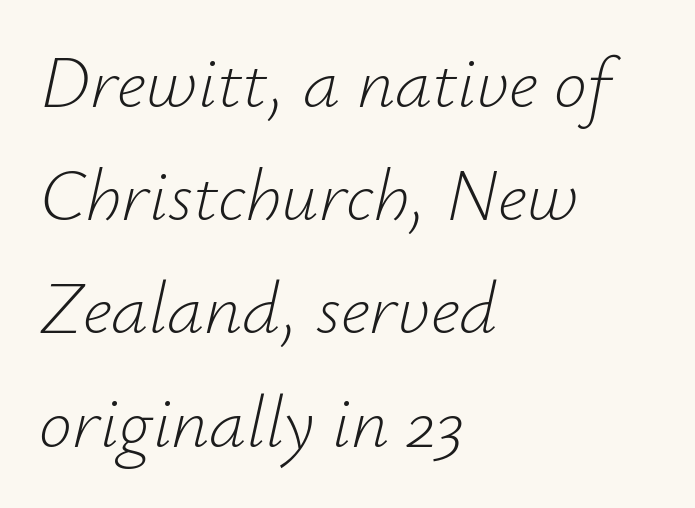
Q: Is the text bold? A: No.
Q: Is the text italic (slanted)? A: Yes, it leans right by about 12 degrees.
Q: Is the text underlined? A: No.
Q: How is the paragraph aligned? A: Left-aligned.
Q: Is the spacing between letters normal or unusually wide? A: Normal.
Q: Is the spacing between lines tight, normal or loose? A: Normal.
Q: Width (condensed, normal, or wide)? A: Normal.
Q: Stroke contrast? A: Low.
Q: x-height? A: Small.
Q: Monospaced? A: No.
